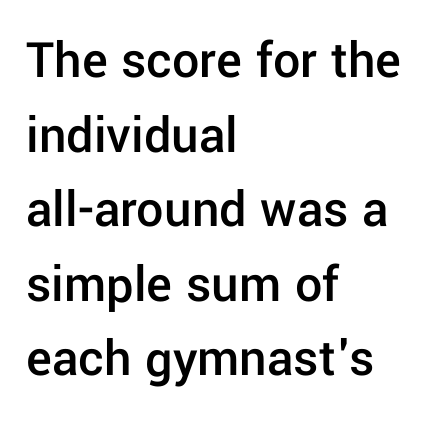
Font category for this specimen: sans-serif. This is the in-between weight designers call semibold or demi. The line texture is even and compact thanks to regular tracking. If you drew a line through each stem, it would be perfectly vertical.
